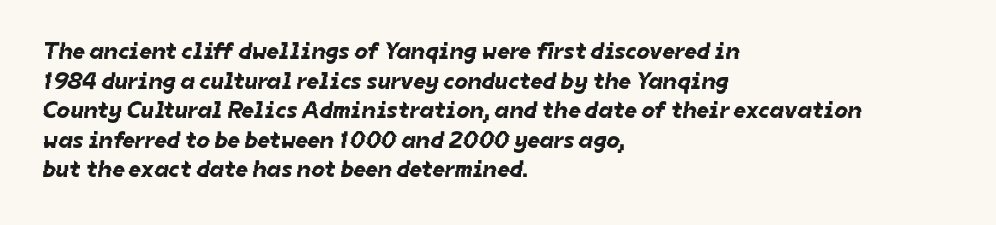
The image shows 24 px text type; set left-aligned, line spacing 1.23x, normal letter spacing, not underlined.
